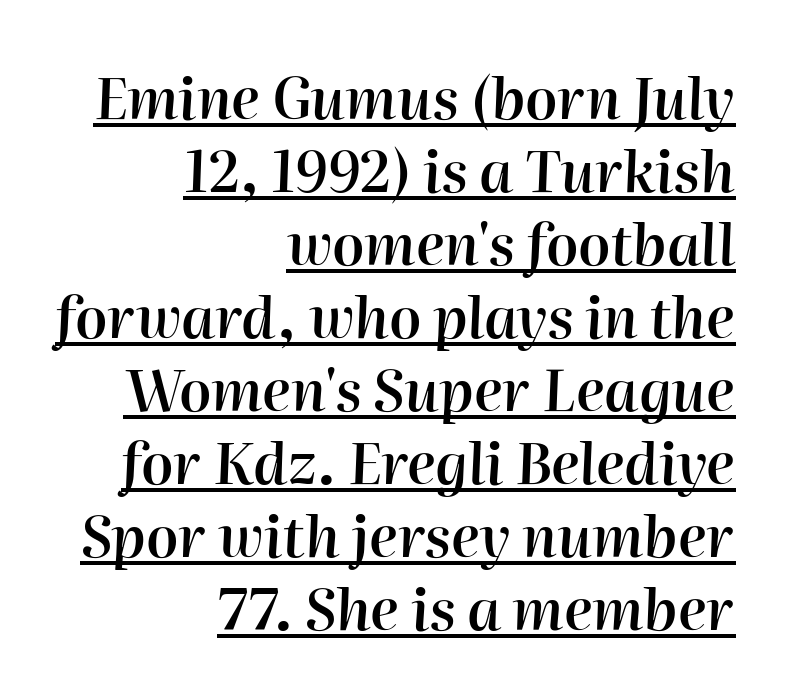
{"italic": "yes", "lean": "right", "slant_degrees": 2, "bold": "semi", "weight": "semibold", "width": "normal", "stroke_contrast": "high", "x_height": "medium", "monospaced": "no", "underline": "yes", "align": "right", "line_spacing": "normal", "line_spacing_ratio": 1.28, "letter_spacing": "normal", "letter_spacing_em": 0.0, "glyph_px": 57}
